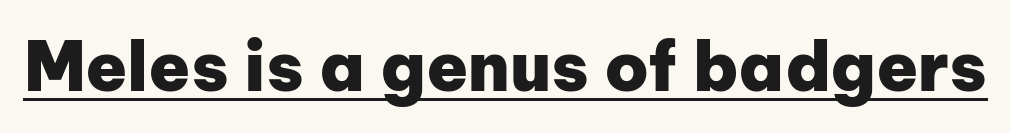
Q: Is the text bold? A: Yes.
Q: Is the text italic (slanted)? A: No, it is upright.
Q: Is the typeface a serif or a sans-serif typeface? A: Sans-serif.
Q: Is the text underlined? A: Yes.
Q: Is the spacing between letters normal or unusually wide? A: Normal.
Q: Width (condensed, normal, or wide)? A: Normal.
Q: Stroke contrast? A: Low.
Q: x-height? A: Medium.
Q: Monospaced? A: No.
